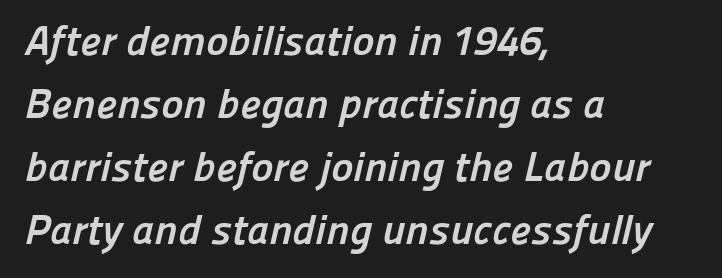
The image shows 42 px semibold sans-serif type; set left-aligned, normal line spacing (1.5x), normal letter spacing, not underlined; low stroke contrast and a medium x-height.
